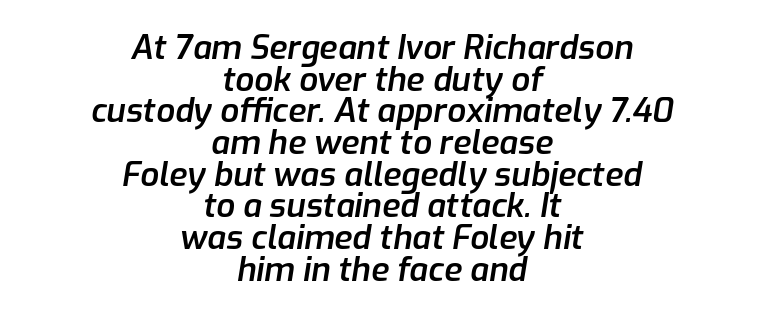
The image shows 33 px semibold type, italic (leaning right); set centered, tight line spacing (0.96x), normal letter spacing, not underlined; low stroke contrast and a medium x-height.
